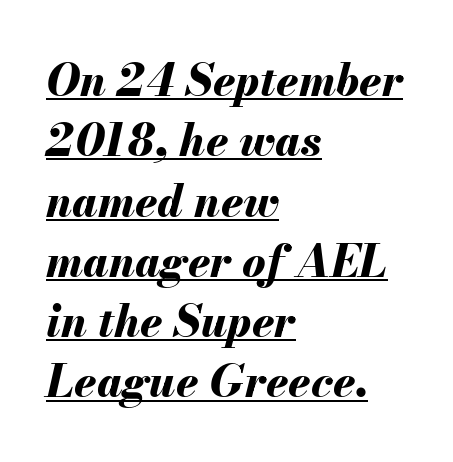
{"italic": "yes", "lean": "right", "slant_degrees": 13, "bold": "yes", "weight": "bold", "width": "normal", "stroke_contrast": "medium", "x_height": "small", "monospaced": "no", "underline": "yes", "align": "left", "line_spacing": "normal", "line_spacing_ratio": 1.37, "letter_spacing": "normal", "letter_spacing_em": 0.0, "glyph_px": 44}
